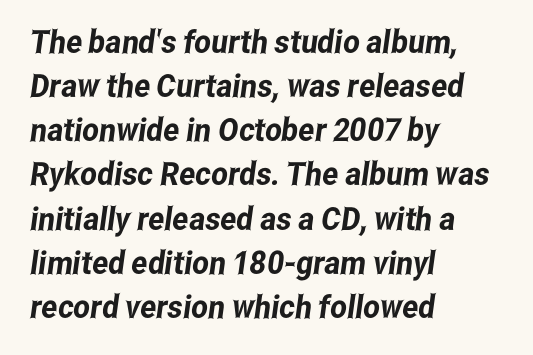
Q: Is the typeface a serif or a sans-serif typeface? A: Sans-serif.
Q: Is the text underlined? A: No.
Q: How is the paragraph aligned? A: Left-aligned.
Q: Is the spacing between letters normal or unusually wide? A: Normal.
Q: Is the spacing between lines tight, normal or loose? A: Normal.
Q: Width (condensed, normal, or wide)? A: Condensed.
Q: Stroke contrast? A: Low.
Q: x-height? A: Medium.
Q: Monospaced? A: No.
